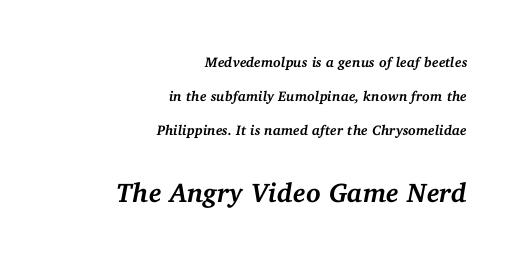
Q: Is the text bold? A: Yes.
Q: Is the text italic (slanted)? A: Yes, it leans right by about 11 degrees.
Q: Is the text underlined? A: No.
Q: How is the paragraph aligned? A: Right-aligned.
Q: Is the spacing between letters normal or unusually wide? A: Normal.
Q: Is the spacing between lines tight, normal or loose? A: Loose.
Q: Which block of text is set in a larger size, the first (top) or the second (bottom)? A: The second (bottom) one.
